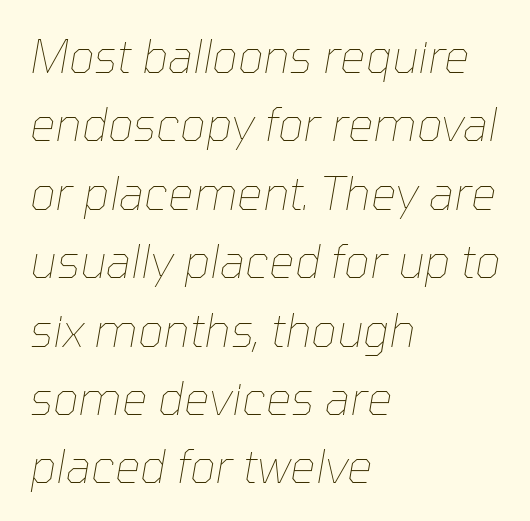
The foot of each line stays bare and open. Here the designer chose a conventional face with non-uniform glyph widths. Successive baselines arrive at the customary interval. The ragged edge is on the right, which tells us the setting is flush left. A typesetter would call this zero additional tracking. Heft: none added — not bold.
